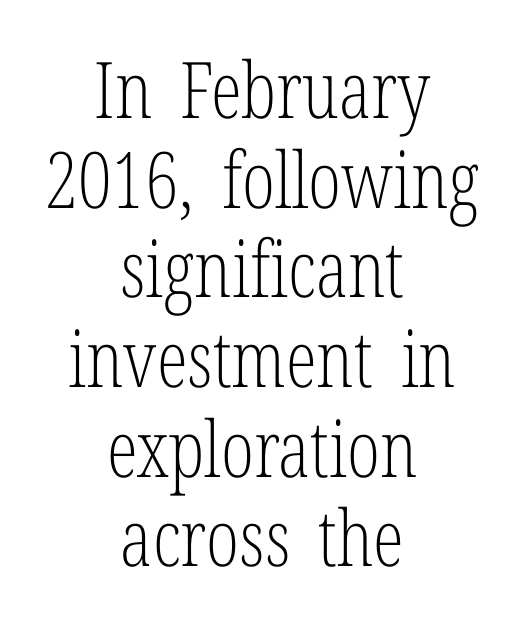
The image shows 78 px light, condensed serif type, upright; set centered, tight line spacing (1.15x), normal letter spacing, not underlined; low stroke contrast and a medium x-height.
